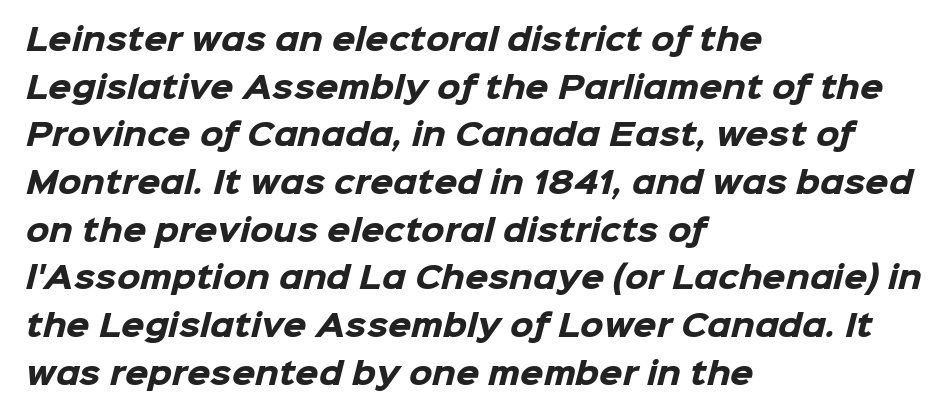
Q: Is the text bold? A: Yes.
Q: Is the typeface a serif or a sans-serif typeface? A: Sans-serif.
Q: Is the text underlined? A: No.
Q: How is the paragraph aligned? A: Left-aligned.
Q: Is the spacing between letters normal or unusually wide? A: Normal.
Q: Is the spacing between lines tight, normal or loose? A: Normal.
Q: Width (condensed, normal, or wide)? A: Normal.
Q: Stroke contrast? A: Low.
Q: x-height? A: Medium.
Q: Monospaced? A: No.
